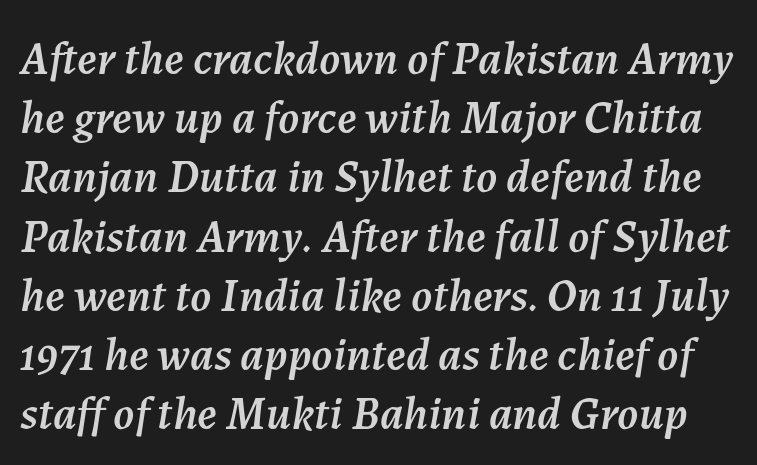
Q: Is the text italic (slanted)? A: Yes, it leans right by about 7 degrees.
Q: Is the text underlined? A: No.
Q: Is the spacing between letters normal or unusually wide? A: Normal.
Q: Is the spacing between lines tight, normal or loose? A: Normal.
Q: Width (condensed, normal, or wide)? A: Normal.
Q: Stroke contrast? A: Medium.
Q: x-height? A: Medium.
Q: Monospaced? A: No.
